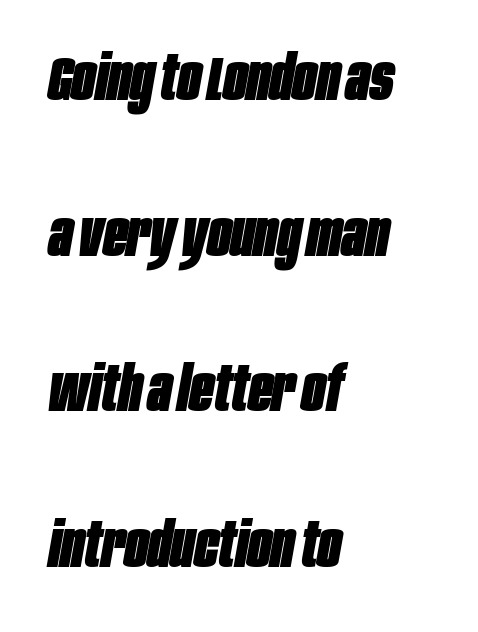
Q: Is the text bold? A: Yes.
Q: Is the text italic (slanted)? A: Yes, it leans right by about 10 degrees.
Q: Is the text underlined? A: No.
Q: How is the paragraph aligned? A: Left-aligned.
Q: Is the spacing between letters normal or unusually wide? A: Normal.
Q: Is the spacing between lines tight, normal or loose? A: Loose.
Q: Width (condensed, normal, or wide)? A: Condensed.
Q: Stroke contrast? A: Low.
Q: x-height? A: Large.
Q: Monospaced? A: No.
